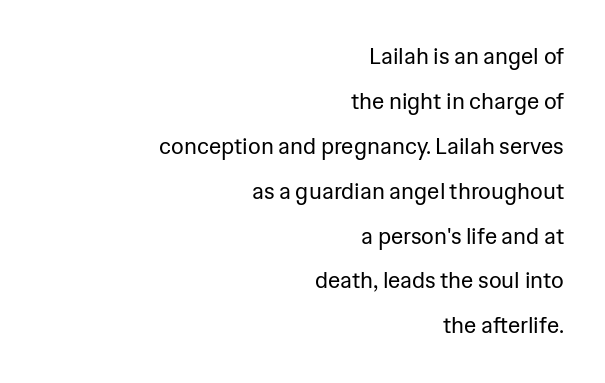
{"italic": "no", "bold": "no", "underline": "no", "align": "right", "line_spacing": "loose", "line_spacing_ratio": 2.04, "letter_spacing": "normal", "letter_spacing_em": 0.0, "glyph_px": 22}
